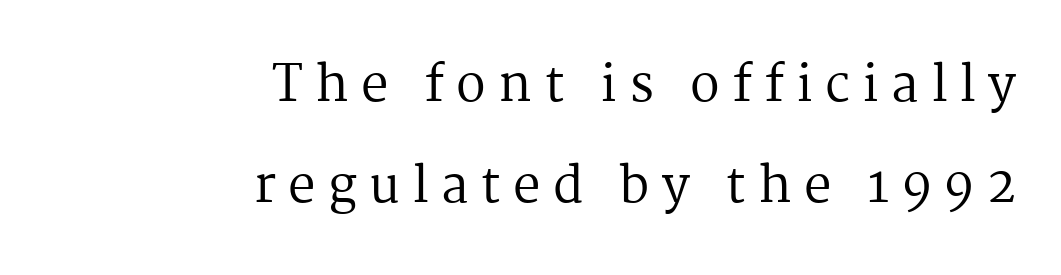
{"serif": "yes", "italic": "no", "bold": "no", "weight": "regular", "width": "normal", "stroke_contrast": "medium", "x_height": "medium", "monospaced": "no", "underline": "no", "align": "right", "line_spacing": "loose", "line_spacing_ratio": 2.06, "letter_spacing": "wide", "letter_spacing_em": 0.25, "glyph_px": 49}
